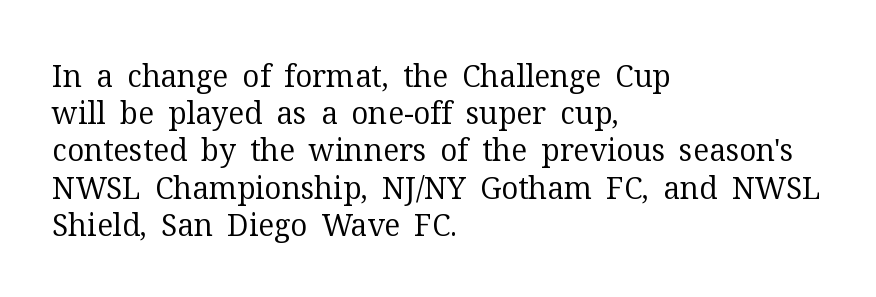
The image shows 30 px regular-weight serif type, upright; set left-aligned, line spacing 1.24x, normal letter spacing, not underlined; medium stroke contrast and a medium x-height.
